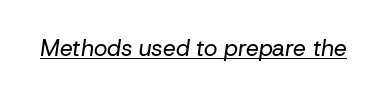
Q: Is the text bold? A: No.
Q: Is the text italic (slanted)? A: Yes, it leans right by about 8 degrees.
Q: Is the text underlined? A: Yes.
Q: Is the spacing between letters normal or unusually wide? A: Normal.
